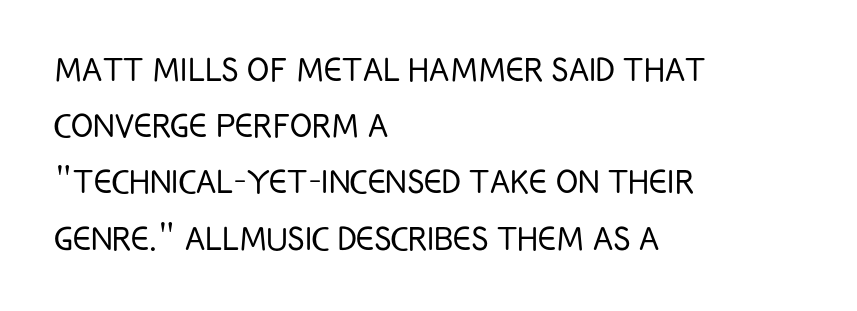
{"serif": "no", "italic": "no", "bold": "no", "weight": "light", "width": "condensed", "stroke_contrast": "low", "x_height": "large", "monospaced": "no", "underline": "no", "align": "left", "line_spacing": "normal", "line_spacing_ratio": 1.37, "letter_spacing": "normal", "letter_spacing_em": 0.0, "glyph_px": 41}
